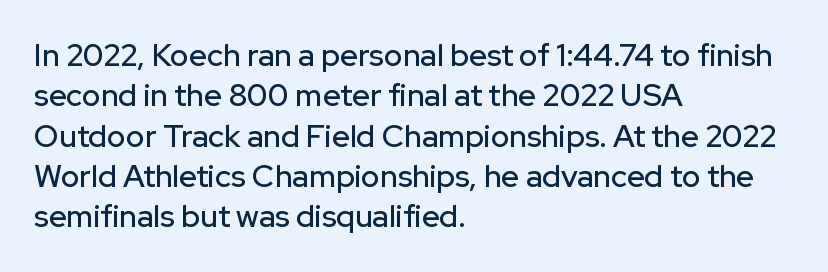
The image shows 31 px sans-serif type, upright; set left-aligned, normal line spacing (1.3x), normal letter spacing, not underlined; low stroke contrast and a medium x-height.
